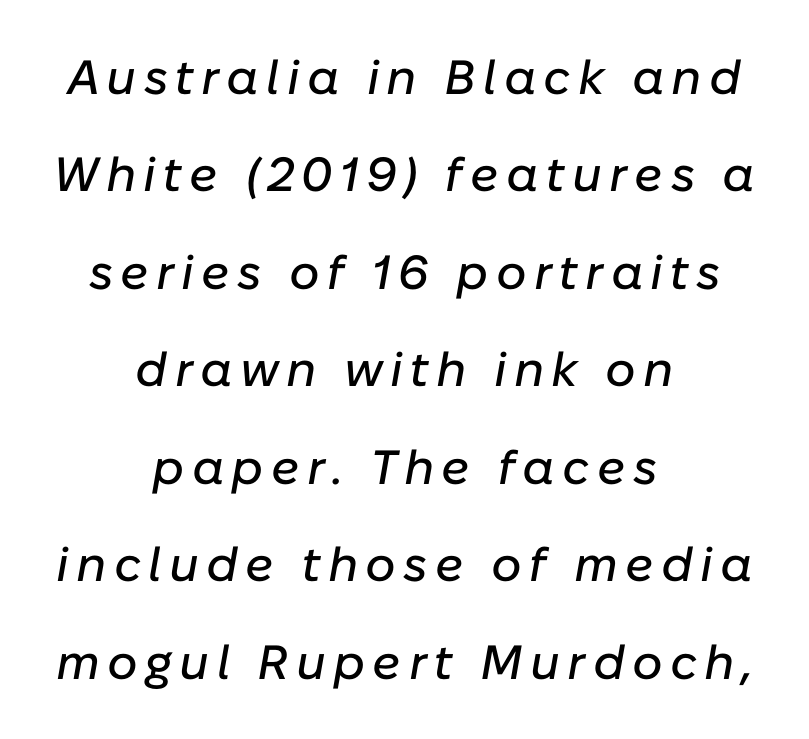
{"italic": "yes", "lean": "right", "slant_degrees": 10, "width": "normal", "stroke_contrast": "low", "x_height": "medium", "monospaced": "no", "underline": "no", "align": "center", "line_spacing": "loose", "line_spacing_ratio": 2.03, "glyph_px": 48}
